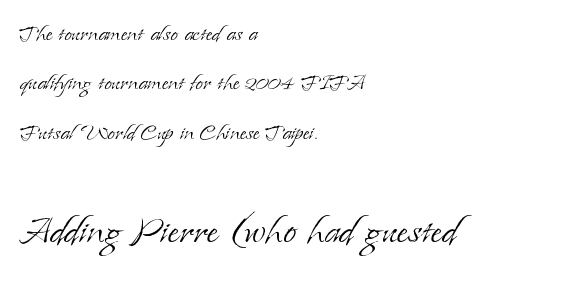
Q: Is the text bold? A: No.
Q: Is the text italic (slanted)? A: Yes.
Q: Is the typeface a serif or a sans-serif typeface? A: Serif.
Q: Is the text underlined? A: No.
Q: How is the paragraph aligned? A: Left-aligned.
Q: Is the spacing between letters normal or unusually wide? A: Normal.
Q: Which block of text is set in a larger size, the first (top) or the second (bottom)? A: The second (bottom) one.
Q: Width (condensed, normal, or wide)? A: Normal.
Q: Stroke contrast? A: Low.
Q: x-height? A: Small.
Q: Monospaced? A: No.
